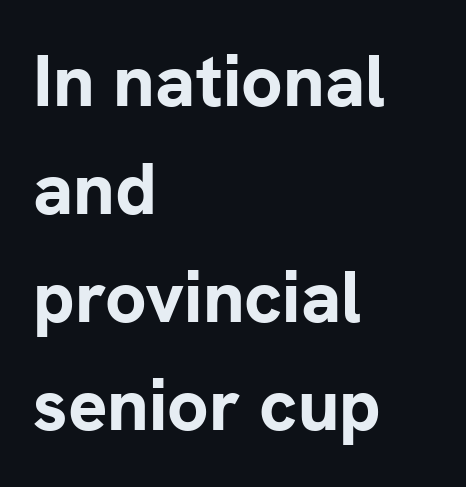
Students, note that the glyphs here touch the page at normal intervals. The vertical gap from one line to the next is medium. In terms of posture, this sample is upright. Plain, unruled lines of type. The typesetter chose a ragged-right arrangement here.
